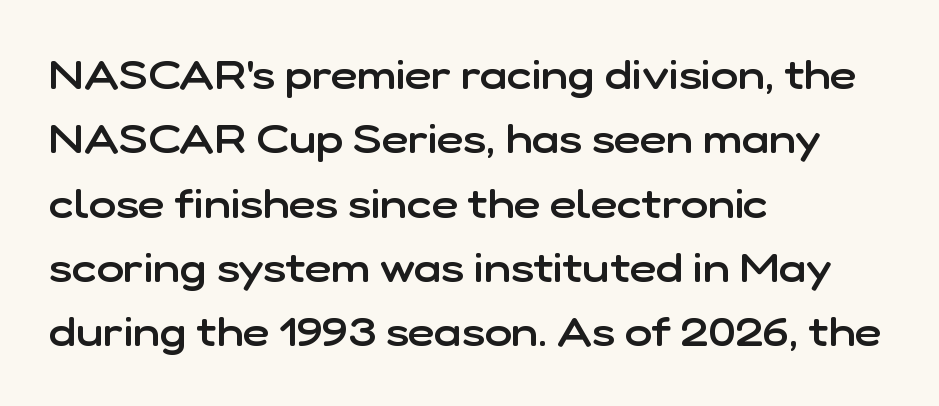
{"serif": "no", "italic": "no", "bold": "semi", "weight": "semibold", "width": "normal", "stroke_contrast": "low", "x_height": "medium", "monospaced": "no", "underline": "no", "align": "left", "line_spacing": "normal", "line_spacing_ratio": 1.57, "letter_spacing": "normal", "letter_spacing_em": 0.0, "glyph_px": 41}
